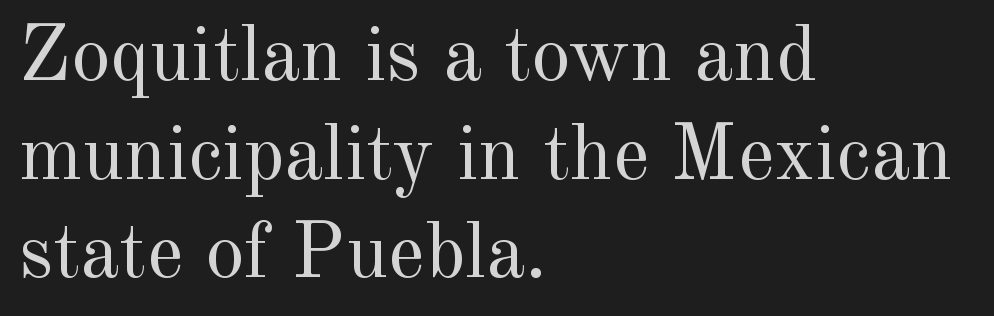
{"serif": "yes", "italic": "no", "bold": "no", "weight": "regular", "width": "normal", "x_height": "small", "monospaced": "no", "underline": "no", "align": "left", "line_spacing": "normal", "line_spacing_ratio": 1.25, "letter_spacing": "normal", "letter_spacing_em": 0.0, "glyph_px": 79}
